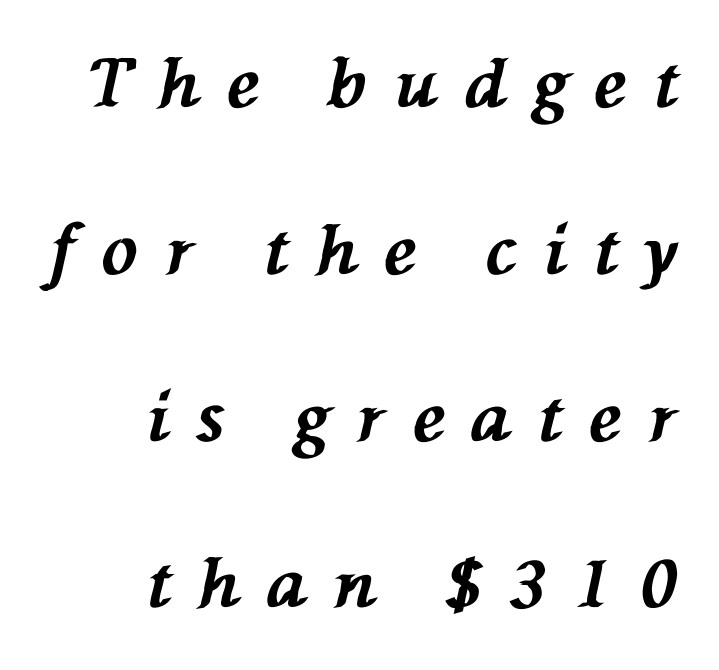
Q: Is the text bold? A: Yes.
Q: Is the text italic (slanted)? A: Yes, it leans left by about 76 degrees.
Q: Is the text underlined? A: No.
Q: How is the paragraph aligned? A: Right-aligned.
Q: Is the spacing between letters normal or unusually wide? A: Unusually wide.
Q: Is the spacing between lines tight, normal or loose? A: Loose.
Q: Width (condensed, normal, or wide)? A: Normal.
Q: Stroke contrast? A: Medium.
Q: x-height? A: Medium.
Q: Monospaced? A: No.
